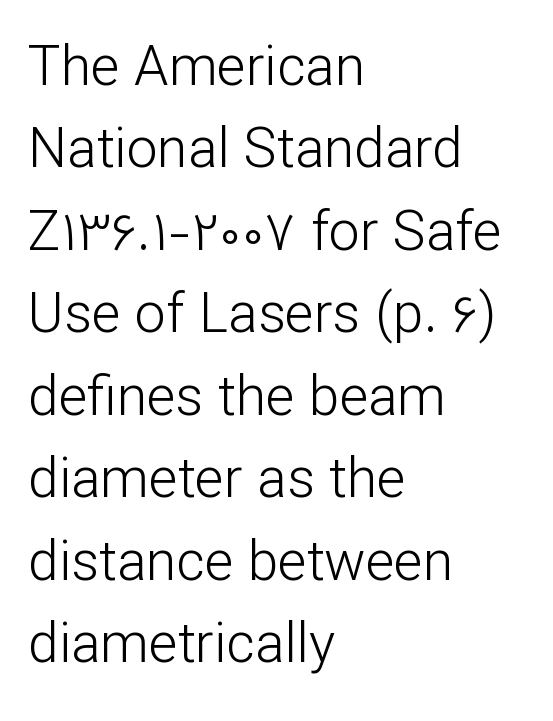
Q: Is the text bold? A: No.
Q: Is the text italic (slanted)? A: No, it is upright.
Q: Is the typeface a serif or a sans-serif typeface? A: Sans-serif.
Q: Is the text underlined? A: No.
Q: How is the paragraph aligned? A: Left-aligned.
Q: Is the spacing between letters normal or unusually wide? A: Normal.
Q: Is the spacing between lines tight, normal or loose? A: Normal.
Q: Width (condensed, normal, or wide)? A: Normal.
Q: Stroke contrast? A: Low.
Q: x-height? A: Medium.
Q: Monospaced? A: No.
